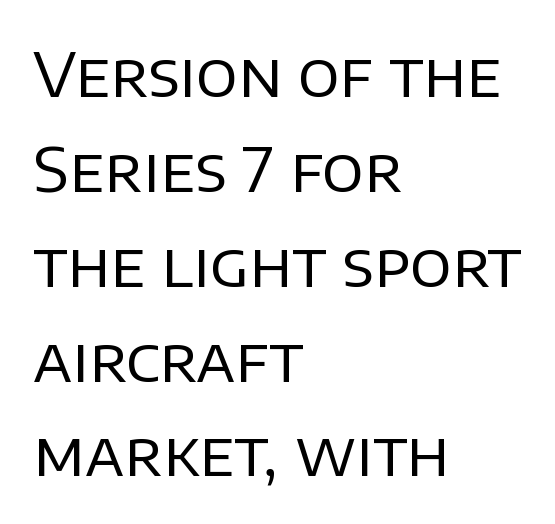
Q: Is the text bold? A: No.
Q: Is the text italic (slanted)? A: No, it is upright.
Q: Is the typeface a serif or a sans-serif typeface? A: Sans-serif.
Q: Is the text underlined? A: No.
Q: How is the paragraph aligned? A: Left-aligned.
Q: Is the spacing between letters normal or unusually wide? A: Normal.
Q: Is the spacing between lines tight, normal or loose? A: Normal.
Q: Width (condensed, normal, or wide)? A: Normal.
Q: Stroke contrast? A: Low.
Q: x-height? A: Large.
Q: Monospaced? A: No.
